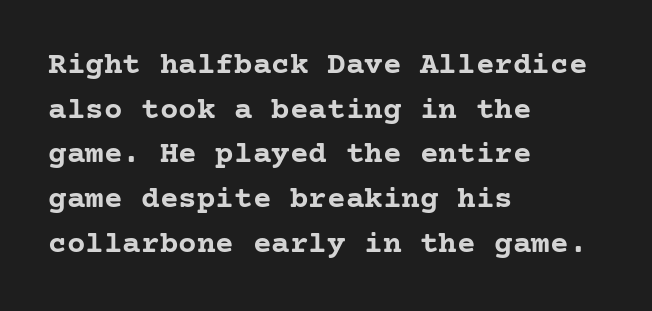
Examine the stroke ends and you'll spot serifs. Caption: bold face, heavy strokes. Honestly, there is no underline to notice here at all. Ordinary non-slanted type is in use.
